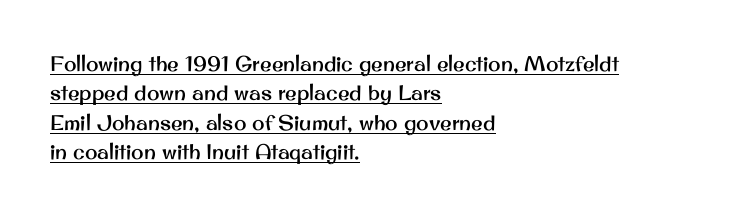
Q: Is the text italic (slanted)? A: No, it is upright.
Q: Is the text underlined? A: Yes.
Q: How is the paragraph aligned? A: Left-aligned.
Q: Is the spacing between letters normal or unusually wide? A: Normal.
Q: Is the spacing between lines tight, normal or loose? A: Normal.
